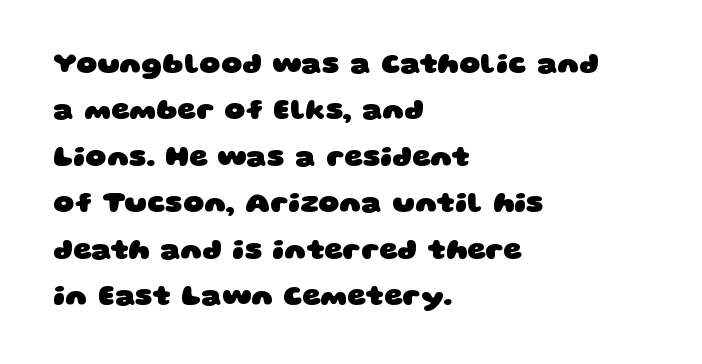
Q: Is the text bold? A: Yes.
Q: Is the typeface a serif or a sans-serif typeface? A: Sans-serif.
Q: Is the text underlined? A: No.
Q: How is the paragraph aligned? A: Left-aligned.
Q: Is the spacing between letters normal or unusually wide? A: Normal.
Q: Is the spacing between lines tight, normal or loose? A: Normal.
Q: Width (condensed, normal, or wide)? A: Wide.
Q: Stroke contrast? A: Low.
Q: x-height? A: Large.
Q: Monospaced? A: No.
